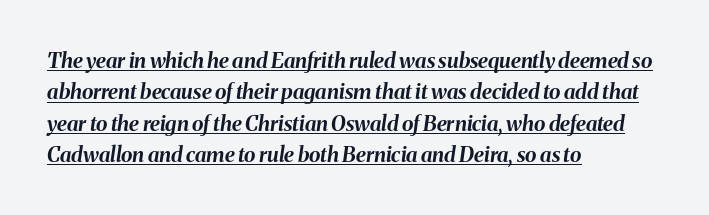
{"italic": "yes", "lean": "right", "slant_degrees": 8, "bold": "yes", "underline": "yes", "align": "left", "line_spacing": "normal", "line_spacing_ratio": 1.49, "letter_spacing": "normal", "letter_spacing_em": 0.0, "glyph_px": 21}
